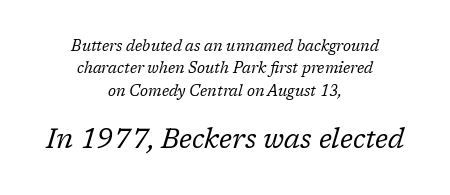
Q: Is the text bold? A: No.
Q: Is the text italic (slanted)? A: Yes, it leans right by about 17 degrees.
Q: Is the text underlined? A: No.
Q: How is the paragraph aligned? A: Centered.
Q: Is the spacing between letters normal or unusually wide? A: Normal.
Q: Is the spacing between lines tight, normal or loose? A: Normal.
Q: Which block of text is set in a larger size, the first (top) or the second (bottom)? A: The second (bottom) one.
